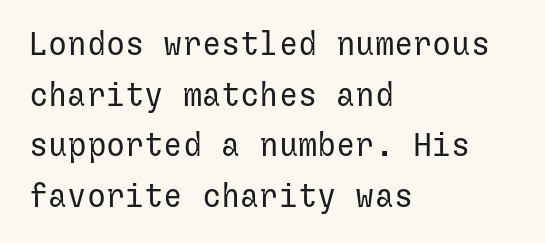
Reading down the column, the eye jumps a familiar distance to each next line. The space beneath each line is pristine and unruled. The font family rendered here belongs to the sans-serif group. Bold? No — there's no thickening of the strokes. The letters stand straight up with perfectly vertical stems.
